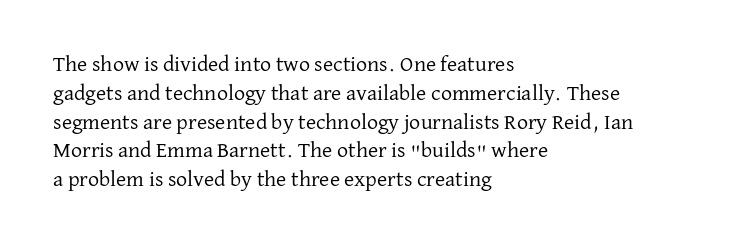
No extra ink here — the face is not bold. The ragged edge is on the right, which tells us the setting is flush left. Decoration check: the copy has no underline. Between one letter and the next there's only the usual sliver of space. No italicization has been applied; the sample stays upright. Successive baselines arrive at the customary interval.
